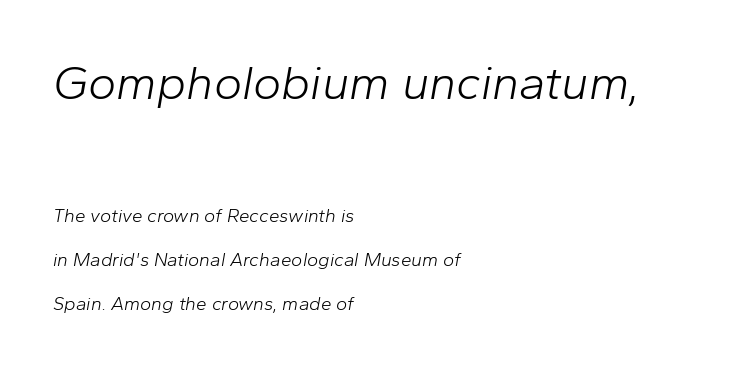
The image shows 48 px light type, italic (leaning right); set left-aligned, loose line spacing (2.32x), normal letter spacing, not underlined; the first (top) block is 2.53x larger; low stroke contrast and a medium x-height.
